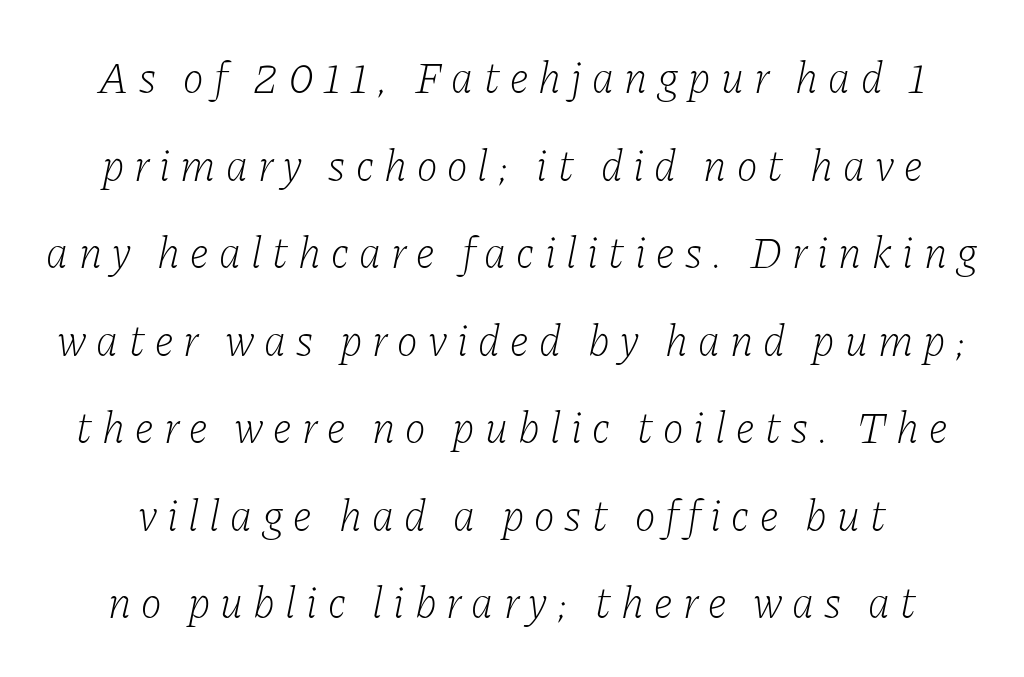
{"serif": "yes", "italic": "yes", "lean": "right", "slant_degrees": 11, "bold": "no", "weight": "light", "width": "normal", "stroke_contrast": "low", "x_height": "medium", "monospaced": "no", "underline": "no", "line_spacing": "loose", "line_spacing_ratio": 1.99, "letter_spacing": "wide", "letter_spacing_em": 0.23, "glyph_px": 44}
